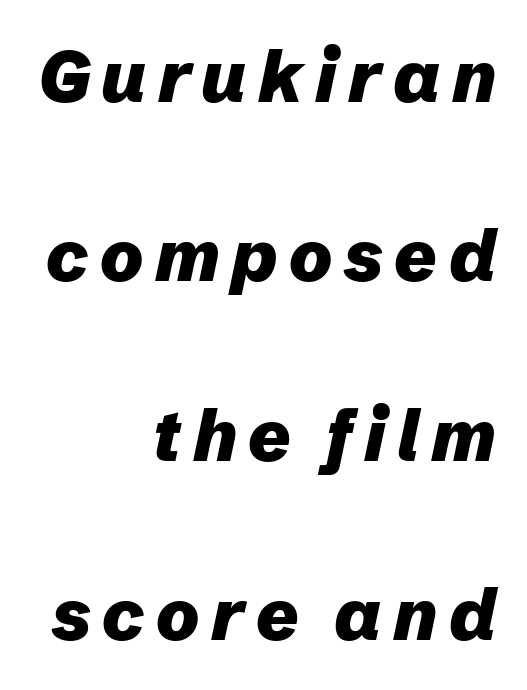
Q: Is the text bold? A: Yes.
Q: Is the text italic (slanted)? A: Yes, it leans right by about 12 degrees.
Q: Is the text underlined? A: No.
Q: How is the paragraph aligned? A: Right-aligned.
Q: Is the spacing between lines tight, normal or loose? A: Loose.
Q: Width (condensed, normal, or wide)? A: Normal.
Q: Stroke contrast? A: Low.
Q: x-height? A: Medium.
Q: Monospaced? A: No.
